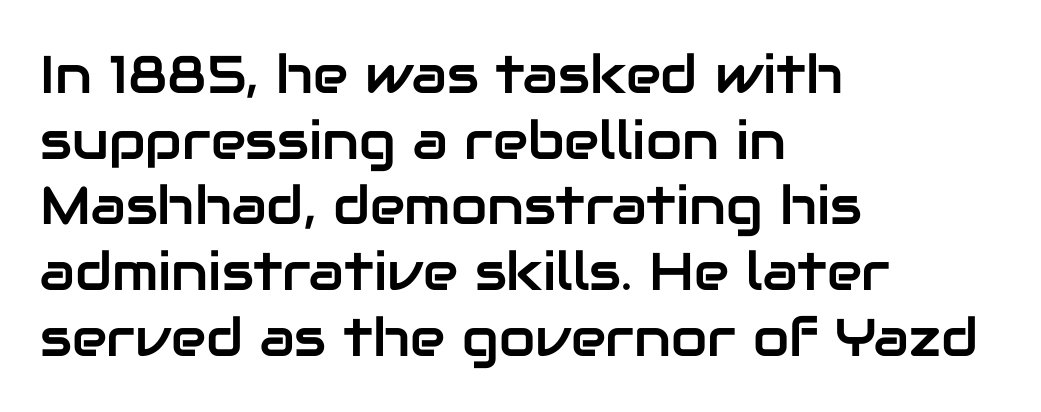
The image shows 53 px sans-serif type, upright; set left-aligned, line spacing 1.24x, normal letter spacing, not underlined; low stroke contrast and a medium x-height.
